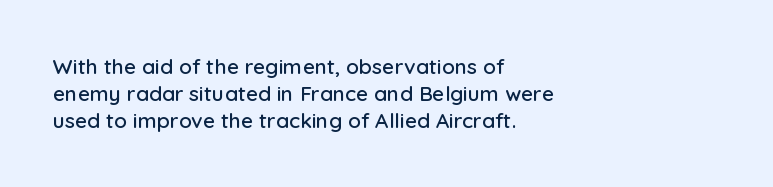
No word sits above an underline. Rendered with straight, roman letterforms. A typesetter would call this leading conventional body-copy spacing. Nothing unusual about the tracking: characters are spaced as the font intends. Line starts are locked; line ends wander.
